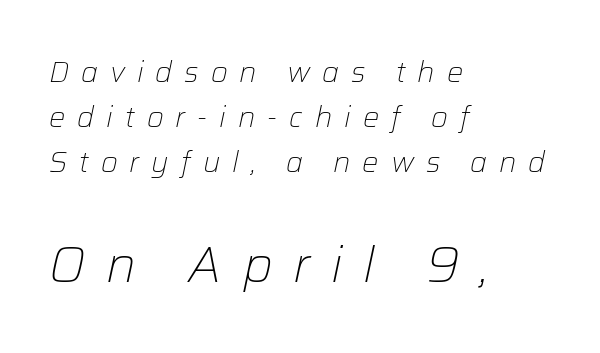
{"italic": "yes", "lean": "right", "slant_degrees": 12, "bold": "no", "weight": "light", "width": "normal", "stroke_contrast": "low", "x_height": "medium", "monospaced": "no", "underline": "no", "align": "left", "line_spacing": "normal", "line_spacing_ratio": 1.56, "letter_spacing": "wide", "letter_spacing_em": 0.41, "larger_block": "second", "size_ratio": 1.72, "glyph_px": 50}
